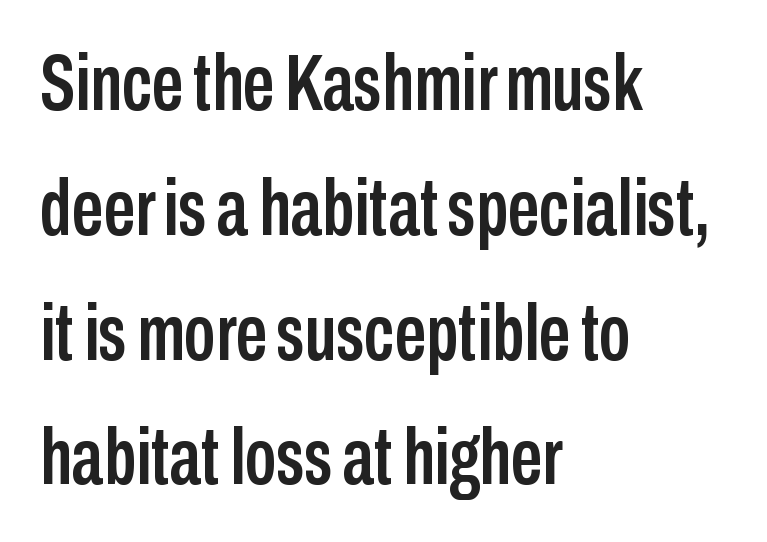
Q: Is the text italic (slanted)? A: No, it is upright.
Q: Is the typeface a serif or a sans-serif typeface? A: Sans-serif.
Q: Is the text underlined? A: No.
Q: How is the paragraph aligned? A: Left-aligned.
Q: Is the spacing between letters normal or unusually wide? A: Normal.
Q: Is the spacing between lines tight, normal or loose? A: Normal.
Q: Width (condensed, normal, or wide)? A: Condensed.
Q: Stroke contrast? A: Low.
Q: x-height? A: Medium.
Q: Monospaced? A: No.
